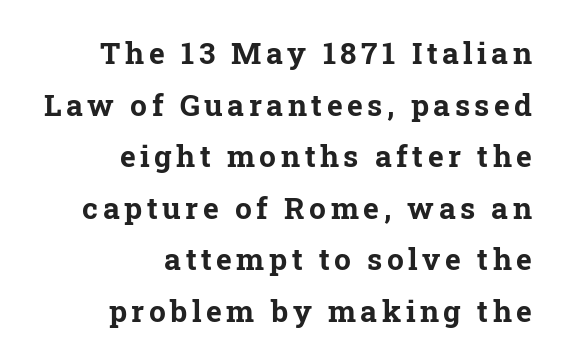
{"serif": "yes", "italic": "no", "bold": "yes", "weight": "bold", "width": "normal", "stroke_contrast": "low", "x_height": "medium", "monospaced": "no", "underline": "no", "align": "right", "line_spacing_ratio": 1.72, "glyph_px": 30}
